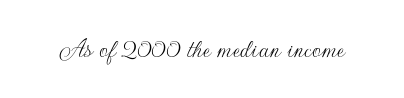
{"serif": "no", "bold": "no", "weight": "thin", "width": "normal", "stroke_contrast": "low", "x_height": "small", "monospaced": "no", "underline": "no", "letter_spacing": "normal", "letter_spacing_em": 0.0, "glyph_px": 28}
